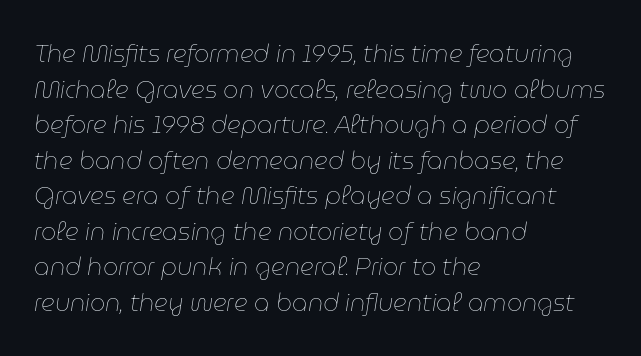
{"italic": "yes", "lean": "right", "slant_degrees": 9, "bold": "no", "underline": "no", "align": "left", "line_spacing": "normal", "line_spacing_ratio": 1.48, "letter_spacing": "normal", "letter_spacing_em": 0.0, "glyph_px": 24}
